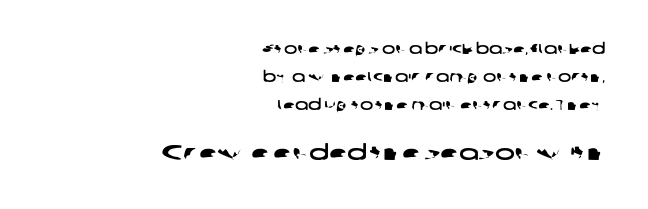
Is the block centered? No — it sits flush against the right margin. Is there much room between lines? Yes — plenty of vertical air separates them. The rendering enlarges the type as you move from the upper chunk to the lower. Nothing unusual about the tracking: characters are spaced as the font intends. Lines of text with bare space underneath.
